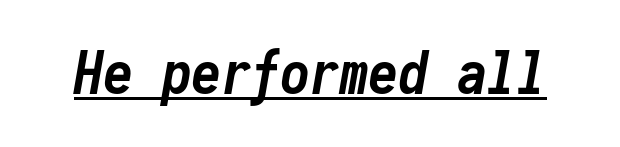
Q: Is the text bold? A: Yes.
Q: Is the text italic (slanted)? A: Yes, it leans right by about 10 degrees.
Q: Is the text underlined? A: Yes.
Q: Is the spacing between letters normal or unusually wide? A: Normal.
Q: Width (condensed, normal, or wide)? A: Condensed.
Q: Stroke contrast? A: Low.
Q: x-height? A: Medium.
Q: Monospaced? A: Yes.
